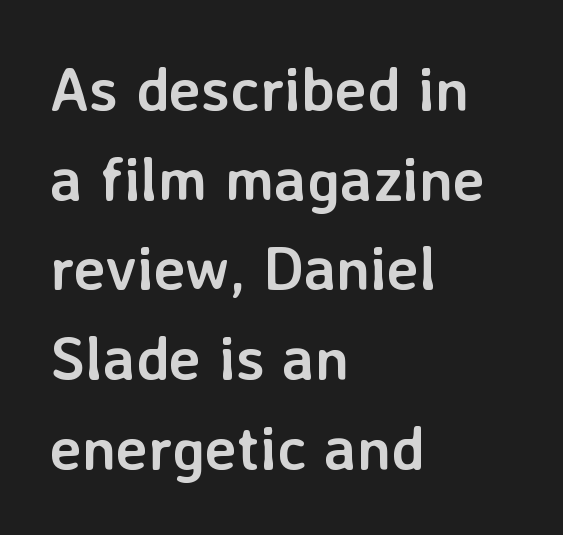
The image shows 61 px semibold sans-serif type, upright; set left-aligned, normal line spacing (1.47x), normal letter spacing, not underlined; low stroke contrast and a medium x-height.
